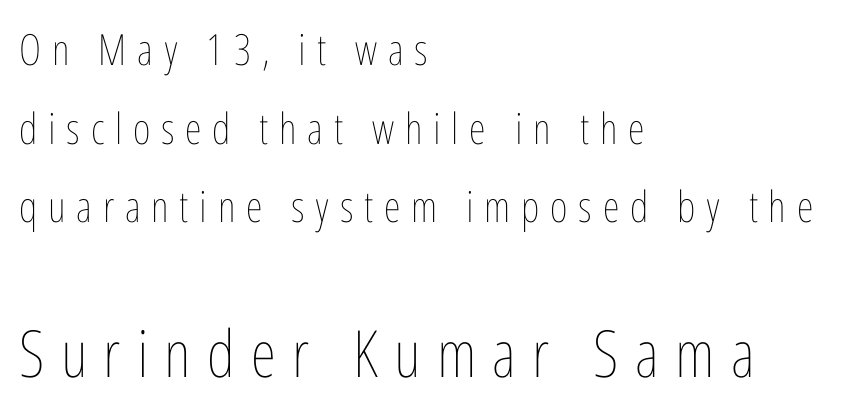
The image shows 65 px thin, condensed type, upright; set left-aligned, line spacing 1.83x, unusually wide letter spacing (+0.25 em), not underlined; the second (bottom) block is 1.51x larger; low stroke contrast and a medium x-height.
